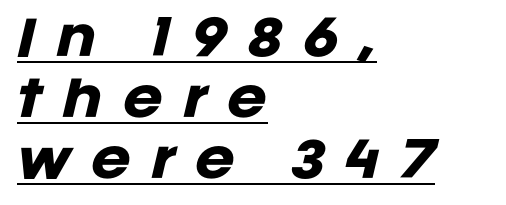
The passage shown is underscored from start to finish. Caption: expanded tracking, letters set apart. The sample has been set heavy, in full bold. Emphasis-style slanted type is in use.
